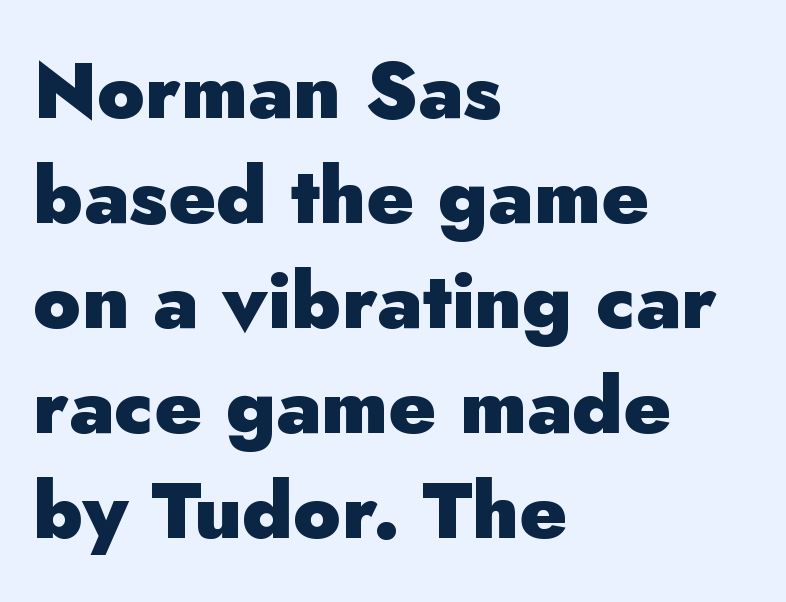
{"serif": "no", "italic": "no", "bold": "yes", "weight": "heavy", "width": "normal", "stroke_contrast": "low", "x_height": "small", "monospaced": "no", "underline": "no", "align": "left", "line_spacing": "normal", "line_spacing_ratio": 1.33, "letter_spacing": "normal", "letter_spacing_em": 0.0, "glyph_px": 79}
